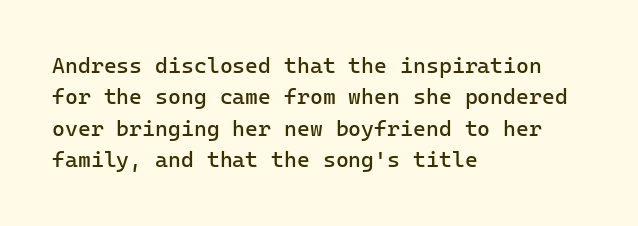
The line-height multiplier appears to be the usual default. The ragged edge is on the right, which tells us the setting is flush left. A typesetter would mark this as roman, not italic. This sample uses plain, unmodified letter spacing. No letter is thick-stroked: the sample isn't bold.
